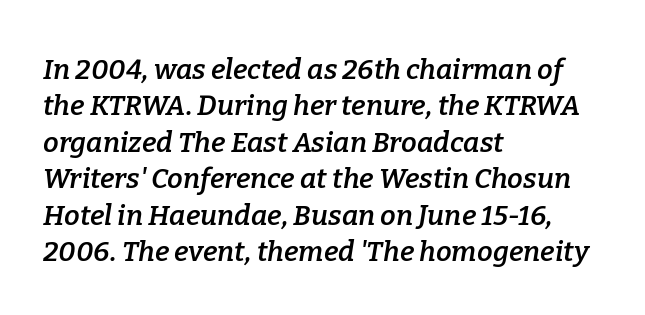
Q: Is the text bold? A: Semi-bold.
Q: Is the text italic (slanted)? A: Yes, it leans right by about 9 degrees.
Q: Is the typeface a serif or a sans-serif typeface? A: Serif.
Q: Is the text underlined? A: No.
Q: How is the paragraph aligned? A: Left-aligned.
Q: Is the spacing between letters normal or unusually wide? A: Normal.
Q: Is the spacing between lines tight, normal or loose? A: Normal.
Q: Width (condensed, normal, or wide)? A: Normal.
Q: Stroke contrast? A: Low.
Q: x-height? A: Medium.
Q: Monospaced? A: No.
